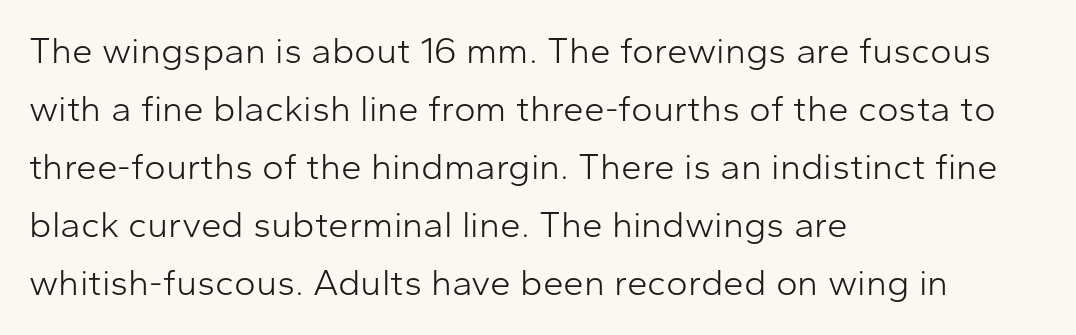
{"serif": "no", "italic": "no", "bold": "no", "weight": "light", "width": "normal", "stroke_contrast": "low", "x_height": "medium", "monospaced": "no", "underline": "no", "align": "left", "line_spacing": "normal", "line_spacing_ratio": 1.57, "letter_spacing": "normal", "letter_spacing_em": 0.0, "glyph_px": 37}
